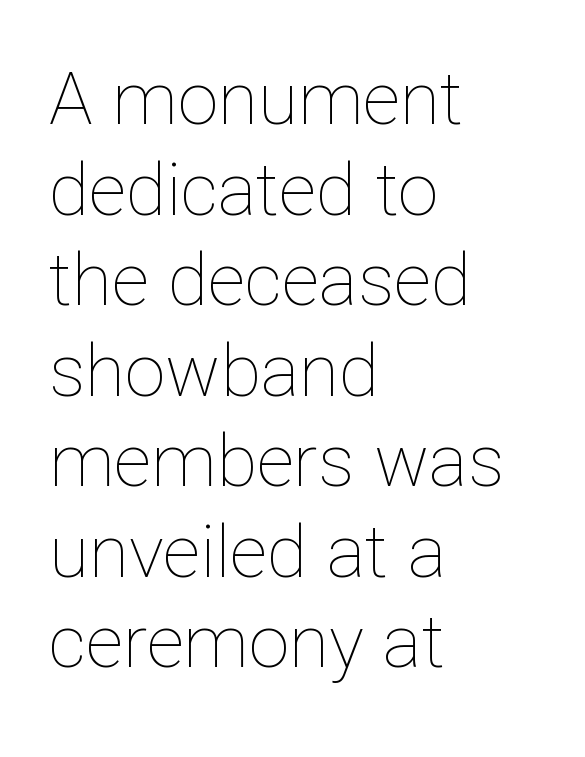
The image shows 73 px thin type, upright; set left-aligned, line spacing 1.24x, normal letter spacing, not underlined; low stroke contrast and a medium x-height.
